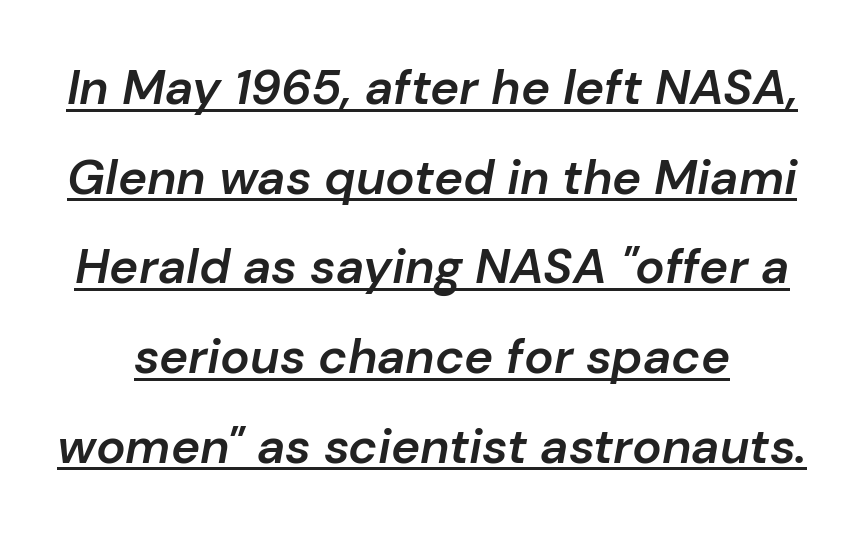
{"italic": "yes", "lean": "right", "slant_degrees": 10, "bold": "semi", "weight": "semibold", "width": "normal", "stroke_contrast": "low", "x_height": "medium", "monospaced": "no", "underline": "yes", "line_spacing_ratio": 1.83, "letter_spacing": "normal", "letter_spacing_em": 0.0, "glyph_px": 49}
